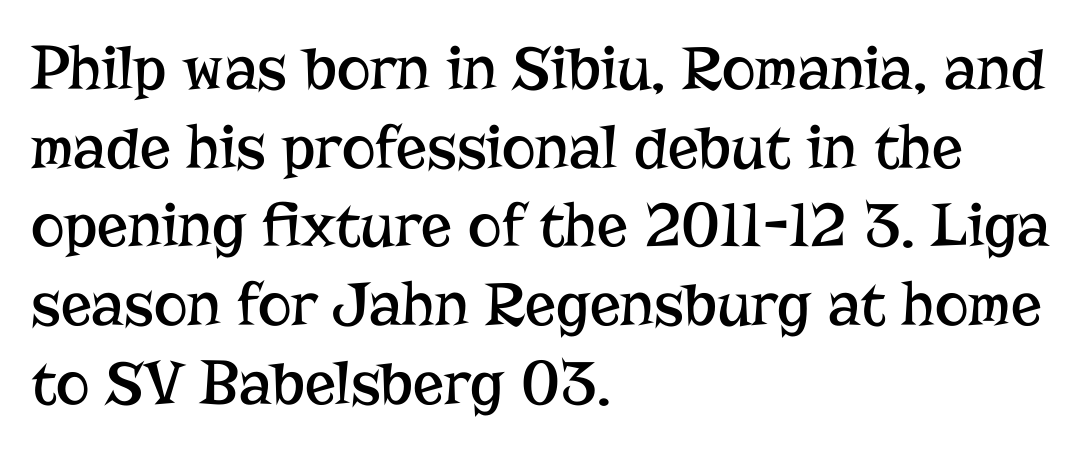
Q: Is the text bold? A: No.
Q: Is the text italic (slanted)? A: No, it is upright.
Q: Is the typeface a serif or a sans-serif typeface? A: Serif.
Q: Is the text underlined? A: No.
Q: How is the paragraph aligned? A: Left-aligned.
Q: Is the spacing between letters normal or unusually wide? A: Normal.
Q: Width (condensed, normal, or wide)? A: Normal.
Q: Stroke contrast? A: Low.
Q: x-height? A: Medium.
Q: Monospaced? A: No.
